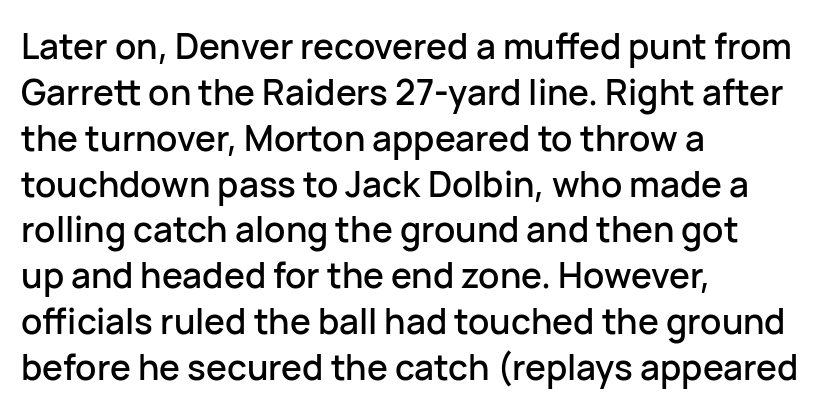
If you drew a line through each stem, it would be perfectly vertical. Do the characters align in a grid? No, the font is proportional. Students, note that the glyphs here touch the page at normal intervals. The typeface chosen for these lines omits serifs. Rows of type keep a routine distance in the vertical direction.
